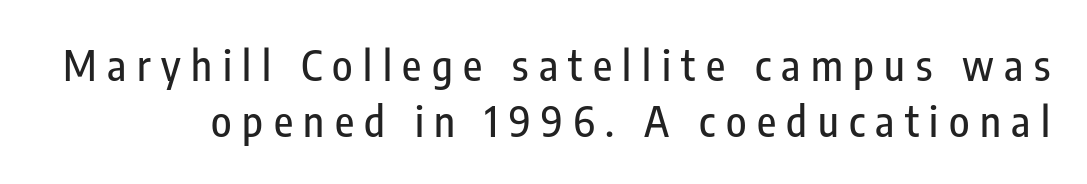
The image shows 42 px condensed sans-serif type, upright; set normal line spacing (1.33x), unusually wide letter spacing (+0.25 em), not underlined; low stroke contrast and a medium x-height.
